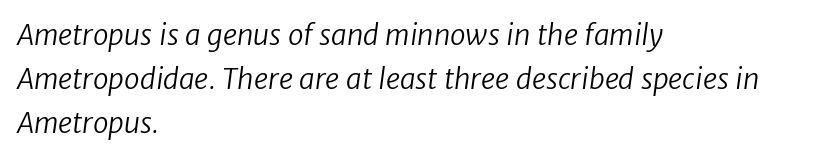
Ink coverage per letter is moderate at most. Unlike a traditional serif, this face leaves its strokes unadorned. Spacing verdict: proportional, widths tailored to each character. Rows of type keep a routine distance in the vertical direction. Words appear dense and cohesive because spacing is normal. Quick note: underline off.
